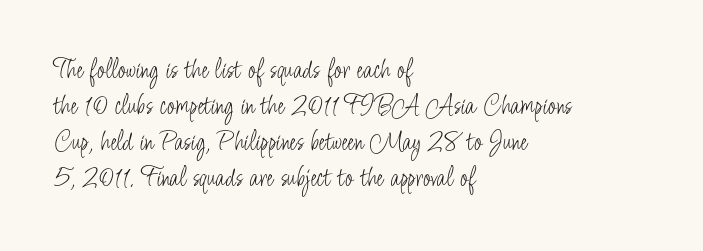
{"serif": "no", "bold": "no", "weight": "light", "width": "condensed", "stroke_contrast": "low", "x_height": "small", "monospaced": "no", "underline": "no", "align": "left", "line_spacing_ratio": 1.24, "letter_spacing": "normal", "letter_spacing_em": 0.0, "glyph_px": 29}
